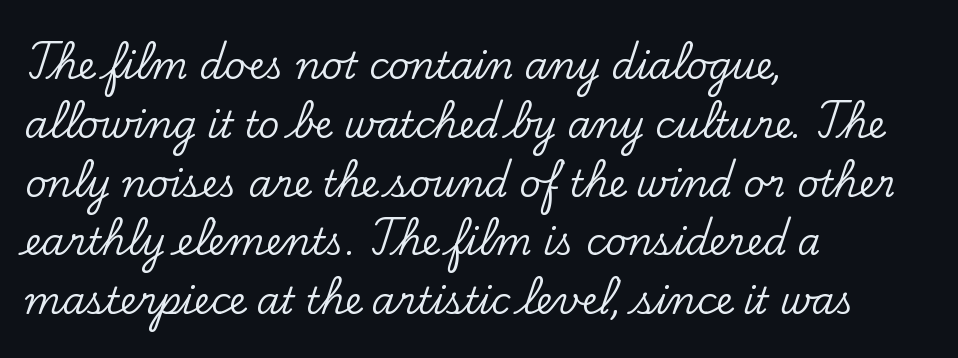
The image shows 37 px serif type; set left-aligned, normal line spacing (1.59x), normal letter spacing, not underlined; low stroke contrast and a small x-height.
